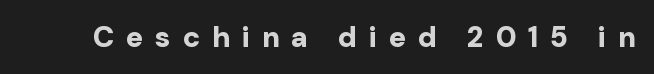
Q: Is the text bold? A: Yes.
Q: Is the text italic (slanted)? A: No, it is upright.
Q: Is the typeface a serif or a sans-serif typeface? A: Sans-serif.
Q: Is the text underlined? A: No.
Q: Is the spacing between letters normal or unusually wide? A: Unusually wide.
Q: Width (condensed, normal, or wide)? A: Normal.
Q: Stroke contrast? A: Low.
Q: x-height? A: Medium.
Q: Monospaced? A: No.
